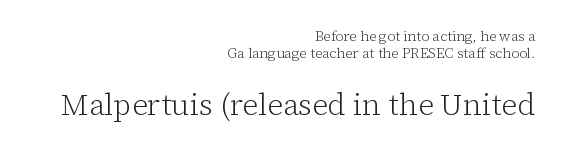
Words float on clear page, feet unadorned. The glyphs in this specimen are seriffed. The letters advance in unequal steps, a hallmark of proportional type. Caption: face not bold, strokes unweighted. The rag falls on the left side of this text block. Inter-character spacing is left at the font's built-in metrics.
